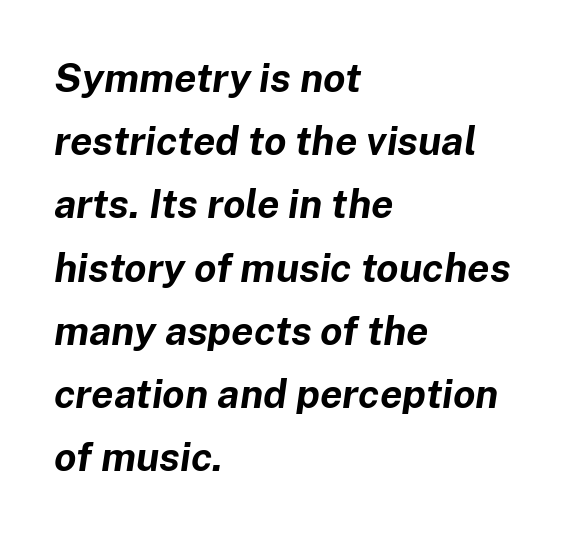
Q: Is the text bold? A: Yes.
Q: Is the text italic (slanted)? A: Yes, it leans right by about 8 degrees.
Q: Is the text underlined? A: No.
Q: How is the paragraph aligned? A: Left-aligned.
Q: Is the spacing between letters normal or unusually wide? A: Normal.
Q: Is the spacing between lines tight, normal or loose? A: Normal.
Q: Width (condensed, normal, or wide)? A: Normal.
Q: Stroke contrast? A: Low.
Q: x-height? A: Medium.
Q: Monospaced? A: No.
